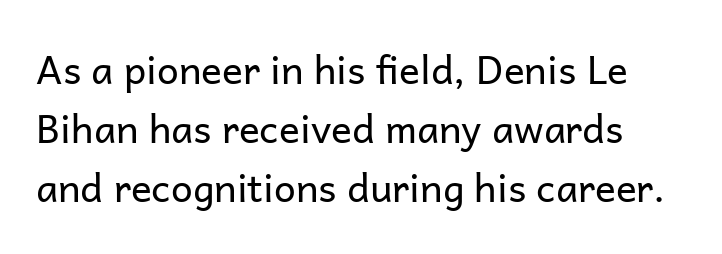
The image shows 39 px regular-weight sans-serif type, upright; set normal line spacing (1.51x), normal letter spacing, not underlined; low stroke contrast and a medium x-height.
